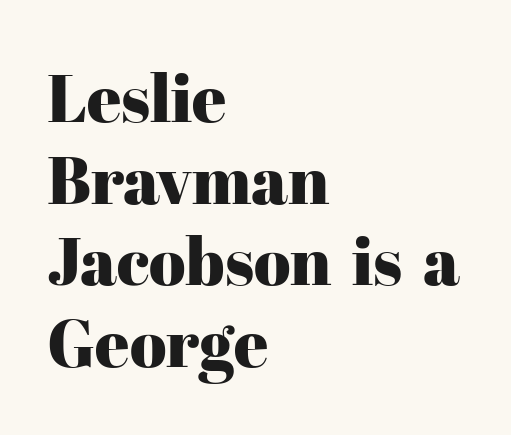
Q: Is the text italic (slanted)? A: No, it is upright.
Q: Is the typeface a serif or a sans-serif typeface? A: Serif.
Q: Is the text underlined? A: No.
Q: How is the paragraph aligned? A: Left-aligned.
Q: Is the spacing between letters normal or unusually wide? A: Normal.
Q: Width (condensed, normal, or wide)? A: Normal.
Q: Stroke contrast? A: High.
Q: x-height? A: Medium.
Q: Monospaced? A: No.
